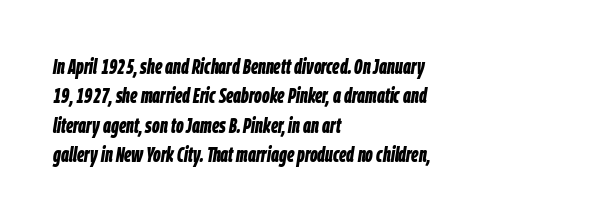
{"italic": "yes", "lean": "right", "slant_degrees": 9, "bold": "yes", "underline": "no", "align": "left", "line_spacing": "normal", "line_spacing_ratio": 1.4, "letter_spacing": "normal", "letter_spacing_em": 0.0, "glyph_px": 21}
